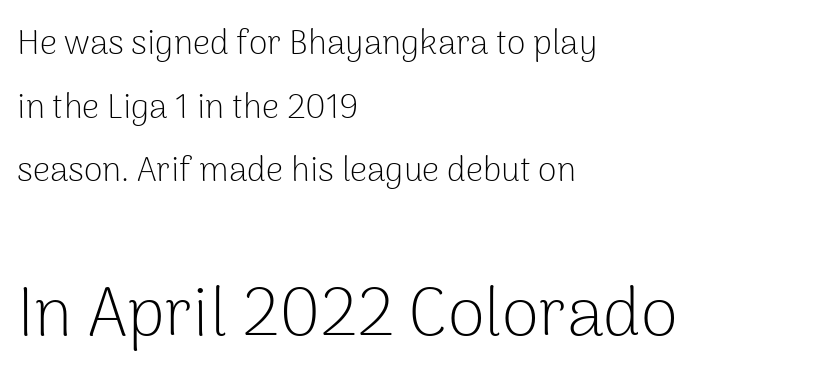
If you squint, the bottom block still reads clearly — it's the larger of the two. The area under the type is left untouched. The face used here is rendered with its standard letterfit. The typography opts for an upright posture over an oblique one.
